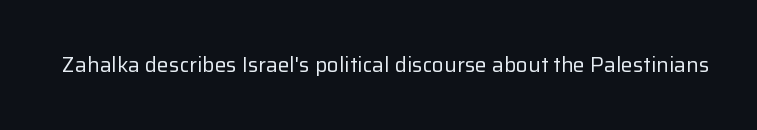
Q: Is the text bold? A: No.
Q: Is the text italic (slanted)? A: No, it is upright.
Q: Is the text underlined? A: No.
Q: Is the spacing between letters normal or unusually wide? A: Normal.
